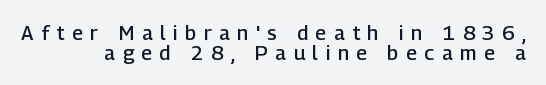
Any mark beneath the type? The region is blank. Weight: semibold (demi). These lines stack with their right ends in a neat column. The line-height multiplier appears low, near solid setting. The tracking reads as deliberately expanded to a designer's eye.
